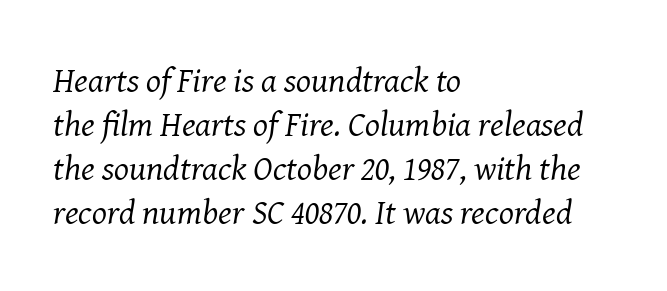
Character widths vary here, with narrow letters taking less room than wide ones. This is not heavy type; no bold has been used. What's the leading like? Ordinary, nothing unusual. Every row of glyphs begins at an identical x-position on the left. What stands out about the letter spacing? Nothing — it is the standard amount.
